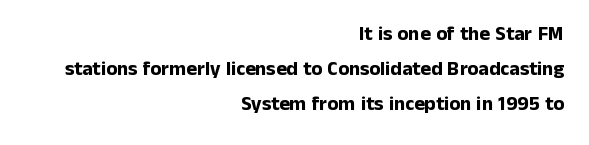
Q: Is the text bold? A: Yes.
Q: Is the text italic (slanted)? A: No, it is upright.
Q: Is the text underlined? A: No.
Q: How is the paragraph aligned? A: Right-aligned.
Q: Is the spacing between letters normal or unusually wide? A: Normal.
